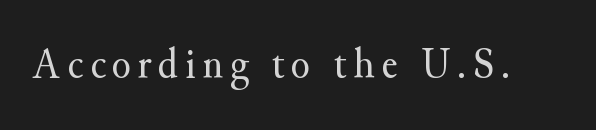
Q: Is the text bold? A: No.
Q: Is the text italic (slanted)? A: No, it is upright.
Q: Is the typeface a serif or a sans-serif typeface? A: Serif.
Q: Is the text underlined? A: No.
Q: Width (condensed, normal, or wide)? A: Normal.
Q: Stroke contrast? A: Medium.
Q: x-height? A: Small.
Q: Monospaced? A: No.
